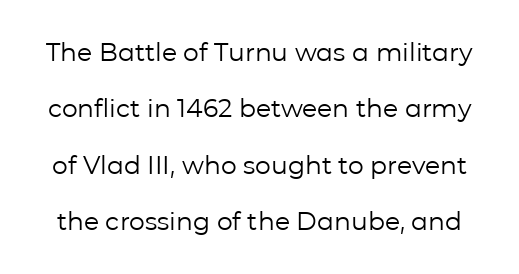
Q: Is the text bold? A: No.
Q: Is the text italic (slanted)? A: No, it is upright.
Q: Is the text underlined? A: No.
Q: Is the spacing between letters normal or unusually wide? A: Normal.
Q: Is the spacing between lines tight, normal or loose? A: Loose.
